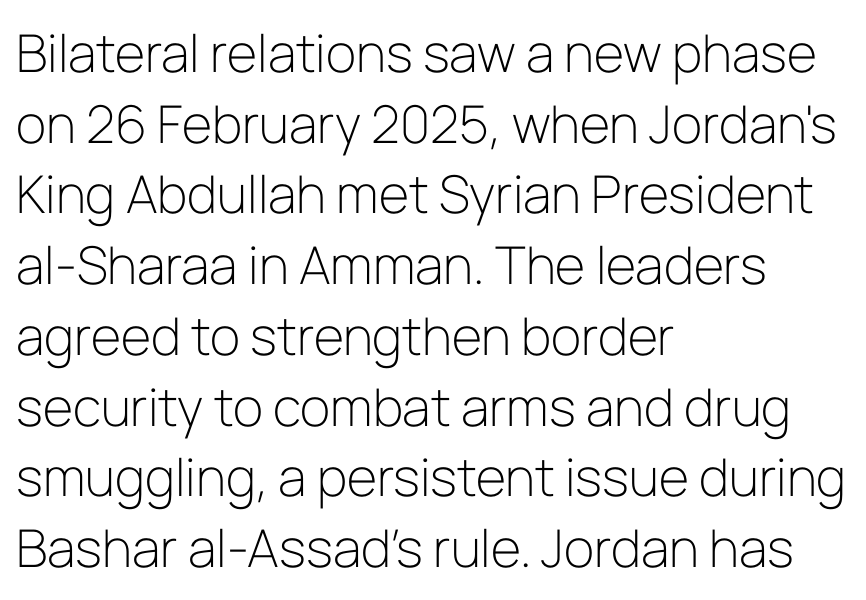
{"serif": "no", "italic": "no", "bold": "no", "weight": "light", "width": "normal", "stroke_contrast": "low", "x_height": "medium", "monospaced": "no", "underline": "no", "align": "left", "line_spacing": "normal", "line_spacing_ratio": 1.36, "letter_spacing": "normal", "letter_spacing_em": 0.0, "glyph_px": 52}
